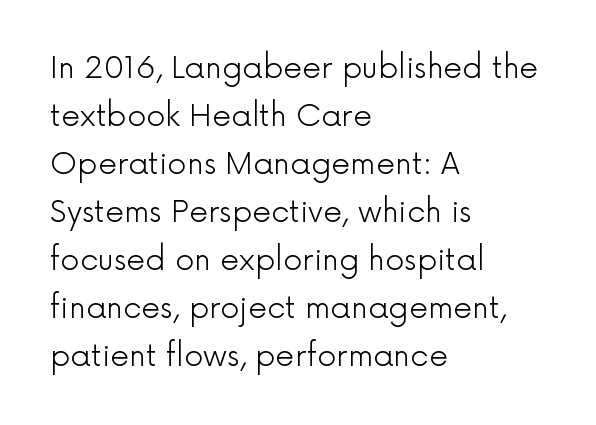
The strokes carry an ordinary text weight at most. Compared with a centered layout, this one pins lines to the left instead. Characters remain perfectly vertical along every line. The block of text has a typical density, with ordinary space between rows.
